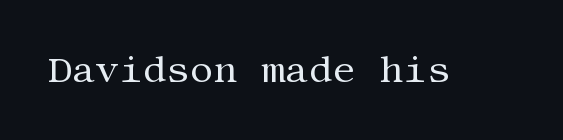
The font family rendered here belongs to the serif group. In terms of posture, this sample is upright. Unmarked baselines from the first word to the last. No extra ink here — the face is not bold. A typesetter would call this zero additional tracking.
